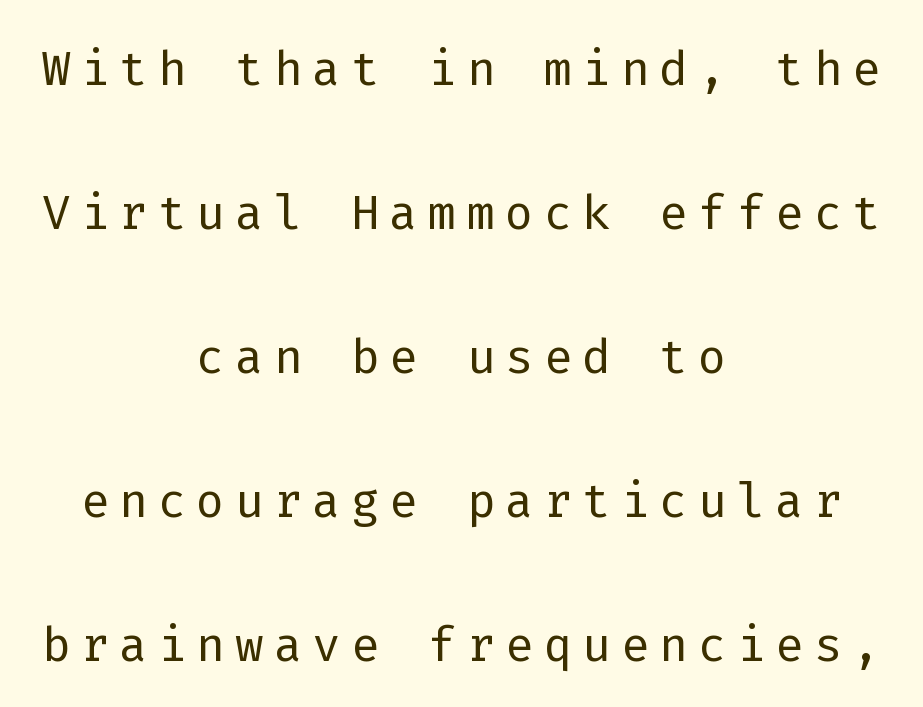
{"serif": "no", "italic": "no", "bold": "no", "weight": "light", "width": "normal", "stroke_contrast": "low", "x_height": "medium", "monospaced": "yes", "underline": "no", "align": "center", "line_spacing": "loose", "line_spacing_ratio": 2.15, "glyph_px": 67}
